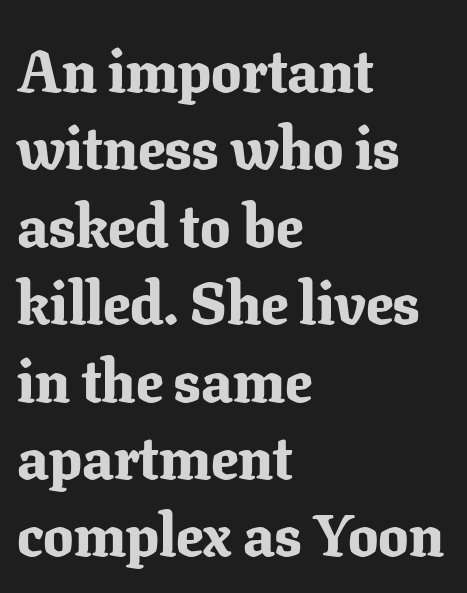
{"serif": "yes", "italic": "no", "bold": "yes", "weight": "bold", "width": "normal", "stroke_contrast": "low", "x_height": "medium", "monospaced": "no", "underline": "no", "align": "left", "line_spacing": "normal", "line_spacing_ratio": 1.29, "letter_spacing": "normal", "letter_spacing_em": 0.0, "glyph_px": 60}
